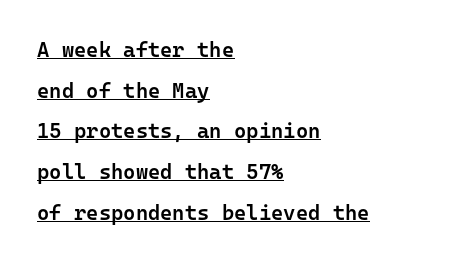
{"italic": "no", "bold": "semi", "underline": "yes", "align": "left", "line_spacing": "loose", "line_spacing_ratio": 1.94, "letter_spacing": "normal", "letter_spacing_em": 0.0, "glyph_px": 21}
